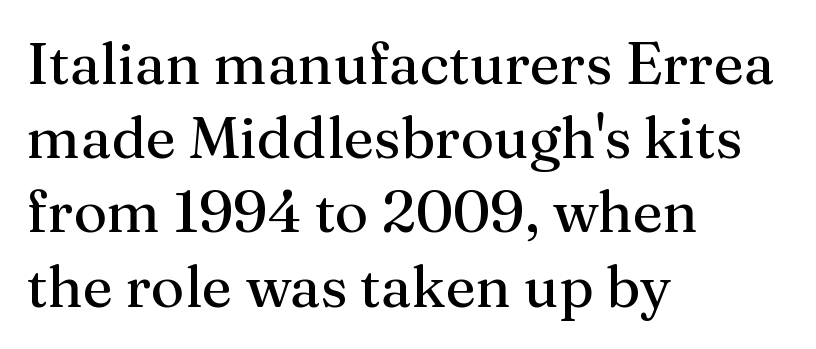
Spacing between characters is what you'd get straight out of the box. Line spacing here is normal. Think standard paragraph weight, or any step lighter than that. All the whitespace from short lines collects on the right.
